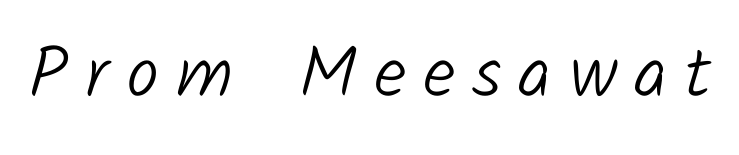
Weight class: somewhere from thin through regular. Display-style spreading of the glyphs; the letterfit is very open. These lines are rendered in a variable-pitch font. Typographically, this falls in the sans-serif category. The zone under the glyphs is completely vacant.
